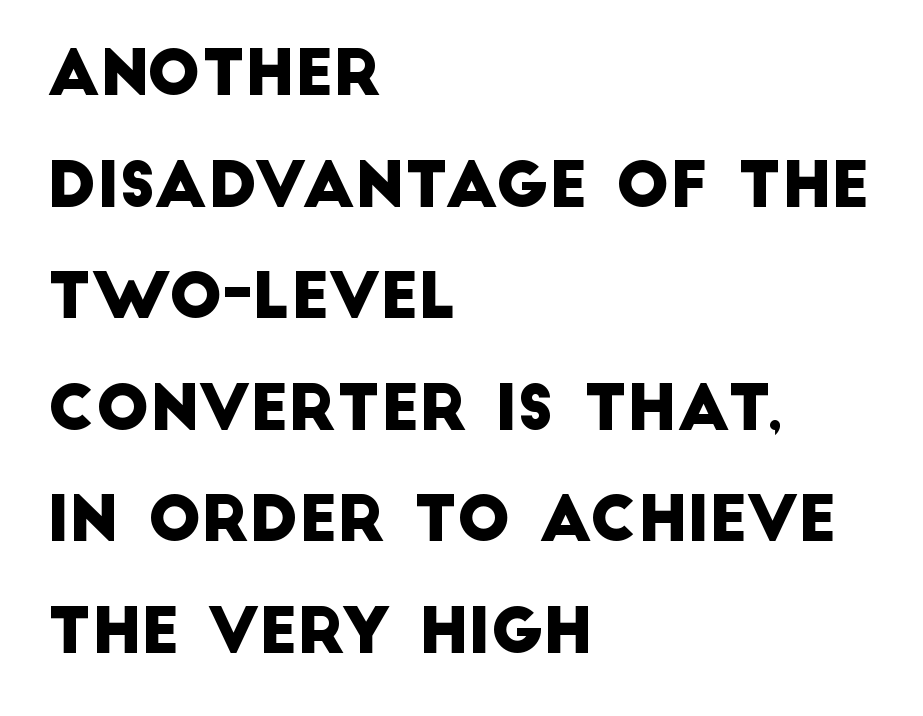
{"serif": "no", "width": "normal", "stroke_contrast": "low", "x_height": "large", "monospaced": "no", "underline": "no", "align": "left", "line_spacing_ratio": 1.77, "letter_spacing": "normal", "letter_spacing_em": 0.0, "glyph_px": 63}
